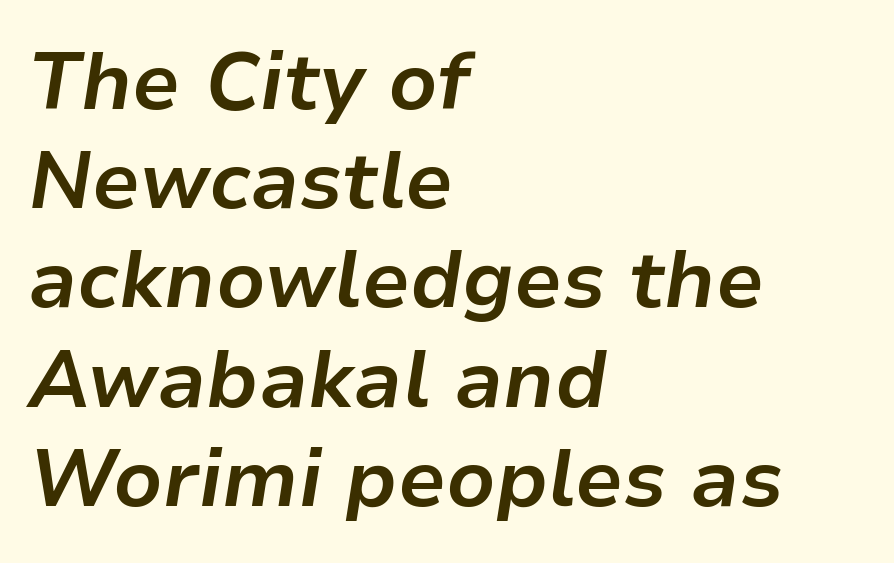
Q: Is the text bold? A: Yes.
Q: Is the text italic (slanted)? A: Yes, it leans right by about 9 degrees.
Q: Is the text underlined? A: No.
Q: How is the paragraph aligned? A: Left-aligned.
Q: Is the spacing between letters normal or unusually wide? A: Normal.
Q: Width (condensed, normal, or wide)? A: Normal.
Q: Stroke contrast? A: Low.
Q: x-height? A: Medium.
Q: Monospaced? A: No.
